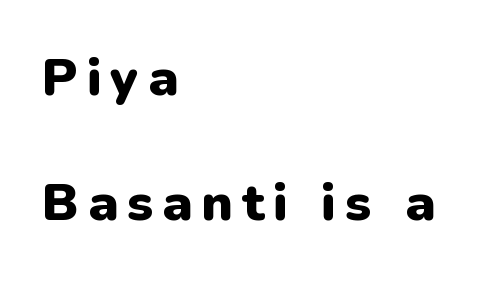
The designer went with a sans here, leaving each stem footless. Unlike italic type, these characters show no tilt at all. The setting favours the left margin, as ordinary paragraphs usually do. In terms of leading, this rendering errs on the spacious side.
